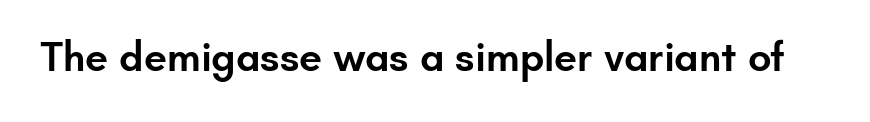
Q: Is the text bold? A: Semi-bold.
Q: Is the text italic (slanted)? A: No, it is upright.
Q: Is the typeface a serif or a sans-serif typeface? A: Sans-serif.
Q: Is the text underlined? A: No.
Q: Is the spacing between letters normal or unusually wide? A: Normal.
Q: Width (condensed, normal, or wide)? A: Normal.
Q: Stroke contrast? A: Low.
Q: x-height? A: Small.
Q: Monospaced? A: No.
